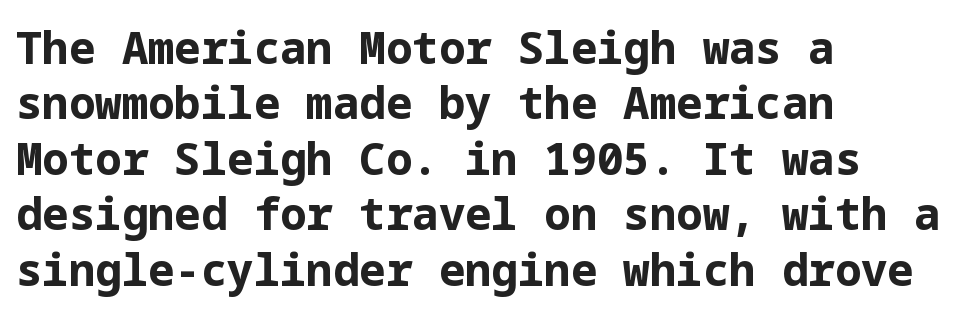
The image shows 44 px bold sans-serif type, upright; set left-aligned, normal line spacing (1.26x), normal letter spacing, not underlined; low stroke contrast and a medium x-height.
